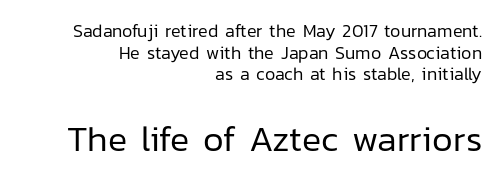
{"serif": "no", "italic": "no", "bold": "no", "weight": "regular", "width": "normal", "stroke_contrast": "low", "x_height": "medium", "monospaced": "no", "underline": "no", "align": "right", "line_spacing_ratio": 1.2, "letter_spacing": "normal", "letter_spacing_em": 0.0, "larger_block": "second", "size_ratio": 2.0, "glyph_px": 36}
